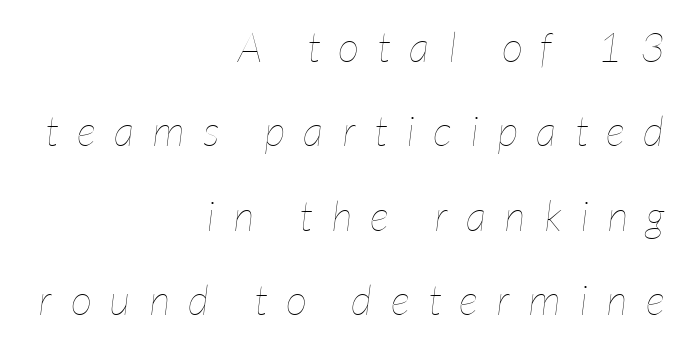
This sample is right-justified, so line beginnings fall wherever the words allow. No word sits above an underline. These glyphs show unthickened strokes, regular width or finer. Note the varied advance widths — an 'i' is clearly narrower than an 'm'.
